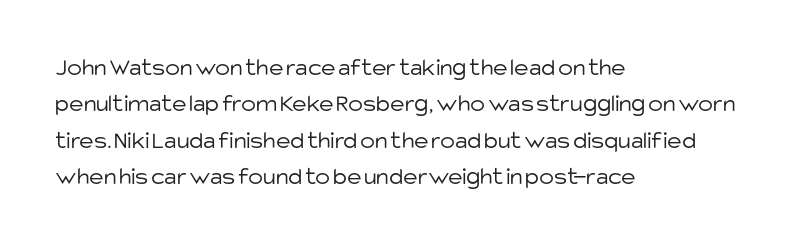
Q: Is the text bold? A: No.
Q: Is the text italic (slanted)? A: No, it is upright.
Q: Is the text underlined? A: No.
Q: How is the paragraph aligned? A: Left-aligned.
Q: Is the spacing between letters normal or unusually wide? A: Normal.
Q: Is the spacing between lines tight, normal or loose? A: Normal.
